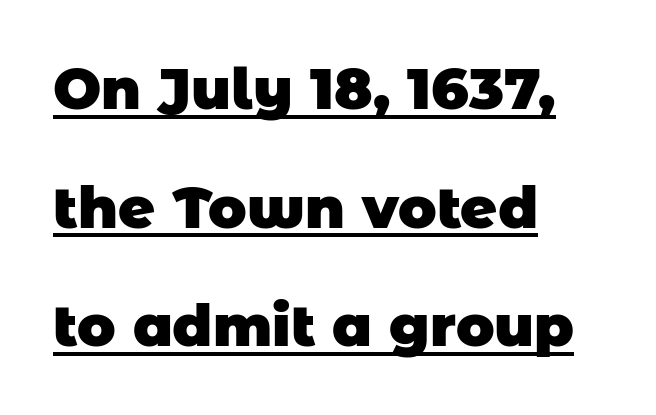
Q: Is the text bold? A: Yes.
Q: Is the typeface a serif or a sans-serif typeface? A: Sans-serif.
Q: Is the text underlined? A: Yes.
Q: How is the paragraph aligned? A: Left-aligned.
Q: Is the spacing between letters normal or unusually wide? A: Normal.
Q: Is the spacing between lines tight, normal or loose? A: Loose.
Q: Width (condensed, normal, or wide)? A: Normal.
Q: Stroke contrast? A: Low.
Q: x-height? A: Large.
Q: Monospaced? A: No.
